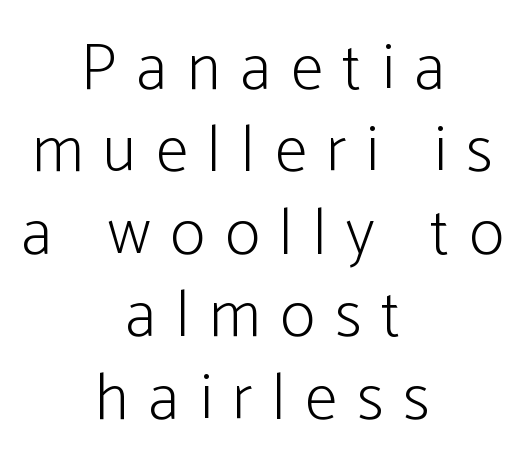
The axis of the letterforms is exactly vertical. One glance says typical: line gaps are just what's usual. In terms of letterform style, serifs are entirely absent. The cut favours lightness, reaching ordinary text weight at its darkest.
